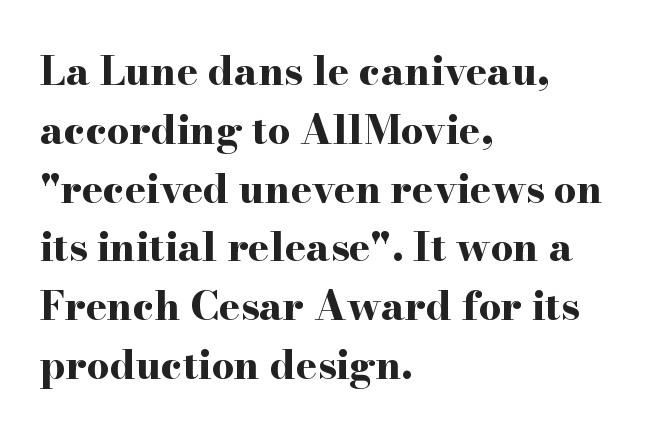
Font category for this specimen: serif. Check the space under the baseline: it is left empty. The passage shown stacks its lines at a standard gap. Spacing verdict: proportional, widths tailored to each character. Bold? Absolutely — the strokes are thick and heavy.
